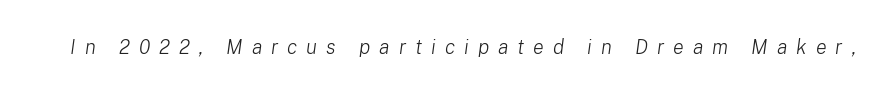
Does extra space separate the letters? Yes, quite a lot of it. The cut favours lightness, reaching ordinary text weight at its darkest. Anything drawn beneath the words? Only blank space. Italic: yes, the glyphs are oblique.
